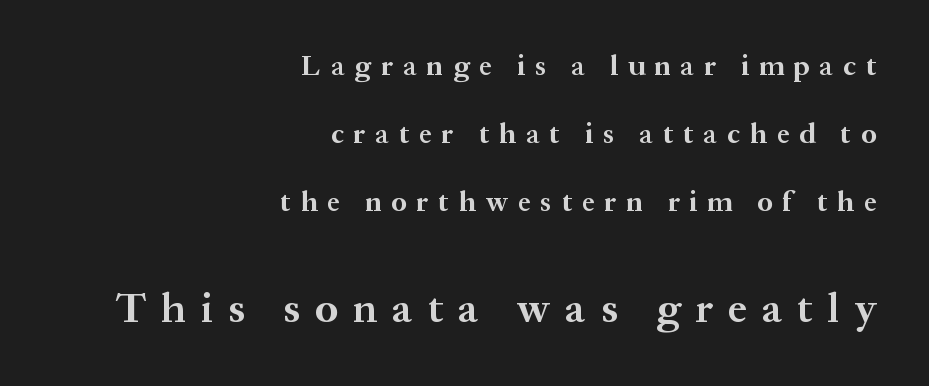
The rendering uses natural spacing where letterforms have individual widths. Which chunk is bigger? The second one — the bottom block dwarfs the top. This rendering widens character spacing well past its baseline value. The typesetter chose a ragged-left arrangement here. Tall strokes in this sample are plumb rather than angled.
